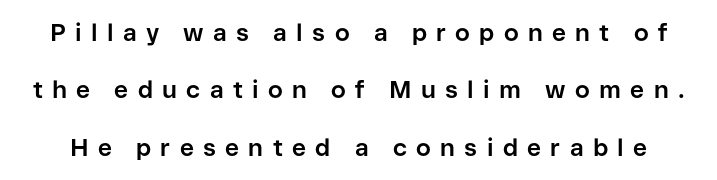
The glyphs have the mass of a bold cut. Whoever set this chose breathing room over compactness in the vertical rhythm. Decoration check: the copy has no underline. Posture: vertical. Someone cranked the tracking dial way up on this one.
